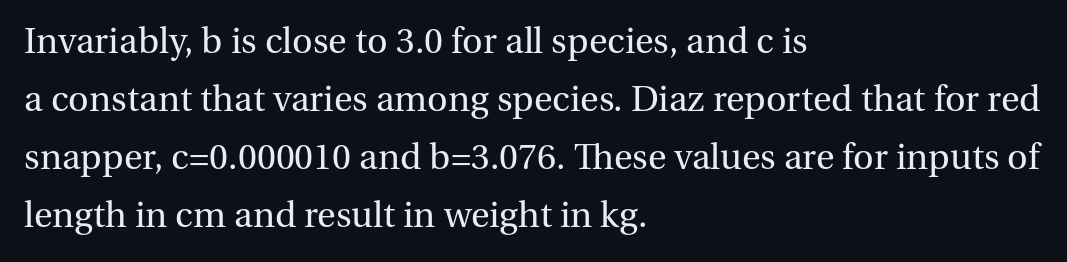
Observe the ordinary spacing: letters are neighbours, not strangers. Posture: vertical. Is there much room between lines? A standard amount, neither cramped nor airy. The letters look calm and open, with moderate or lighter stems. Character widths vary here, with narrow letters taking less room than wide ones.
